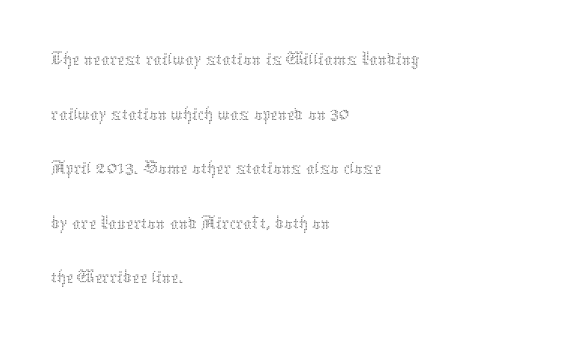
The image shows 42 px thin type, upright; set left-aligned, normal line spacing (1.3x), normal letter spacing, not underlined; medium stroke contrast and a medium x-height.
